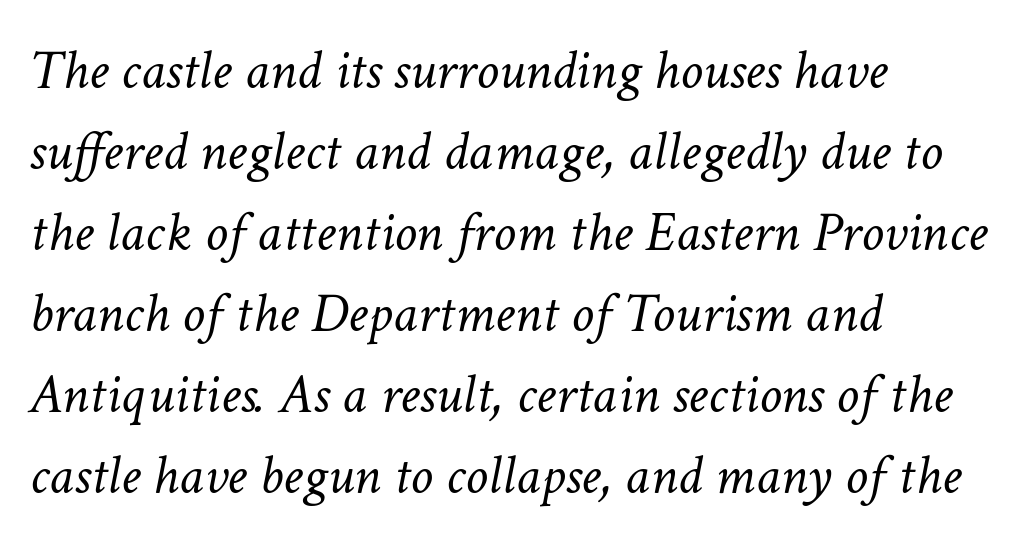
Q: Is the text bold? A: No.
Q: Is the text italic (slanted)? A: Yes, it leans right by about 11 degrees.
Q: Is the text underlined? A: No.
Q: How is the paragraph aligned? A: Left-aligned.
Q: Is the spacing between letters normal or unusually wide? A: Normal.
Q: Is the spacing between lines tight, normal or loose? A: Normal.
Q: Width (condensed, normal, or wide)? A: Normal.
Q: Stroke contrast? A: Low.
Q: x-height? A: Medium.
Q: Monospaced? A: No.
